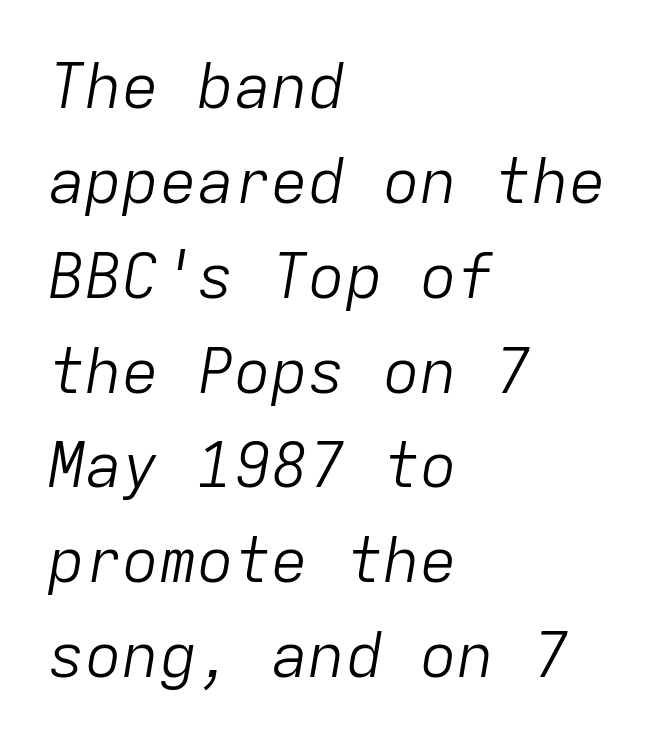
{"italic": "yes", "lean": "right", "slant_degrees": 9, "bold": "no", "weight": "light", "width": "normal", "stroke_contrast": "low", "x_height": "medium", "monospaced": "yes", "underline": "no", "align": "left", "line_spacing": "normal", "line_spacing_ratio": 1.53, "letter_spacing": "normal", "letter_spacing_em": 0.0, "glyph_px": 62}
